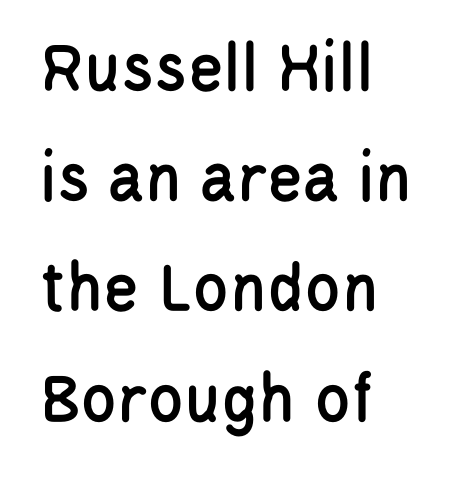
Upright lettering throughout. Does the leading feel generous? No, just average. Casual observation: everything's shoved over to the left. Here the glyphs are tracked normally, forming tight word shapes. Looks like regular typesetting: each glyph gets only the width it needs. The characters display no serif detailing; their extremities are plain.
